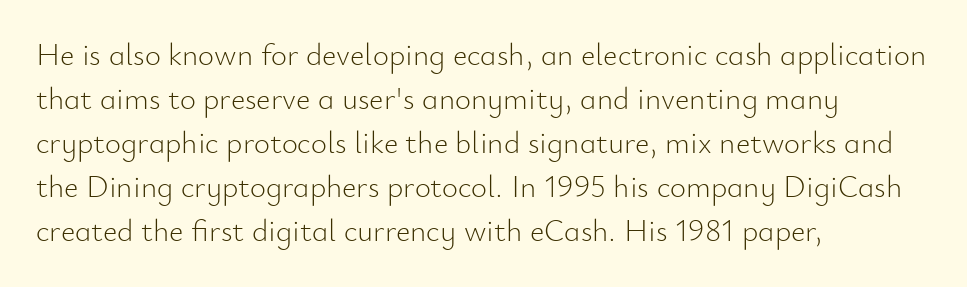
{"serif": "no", "italic": "no", "bold": "no", "weight": "light", "width": "normal", "stroke_contrast": "low", "x_height": "small", "monospaced": "no", "underline": "no", "align": "left", "line_spacing": "normal", "line_spacing_ratio": 1.42, "letter_spacing": "normal", "letter_spacing_em": 0.0, "glyph_px": 31}
